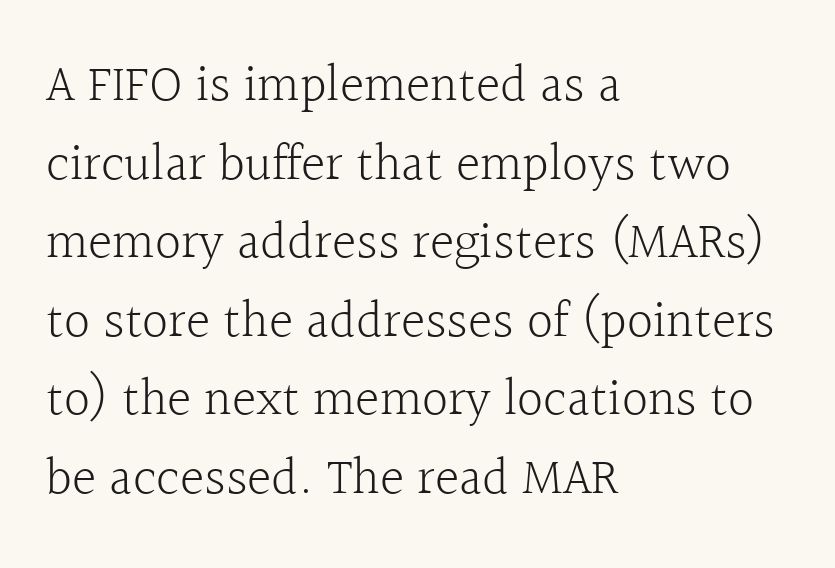
The font is comparable to plain body text, perhaps lighter. The rendering shows small feet on the letterforms — a serif design. No extra tracking has been applied to these lines. The letters stand straight up with perfectly vertical stems.
